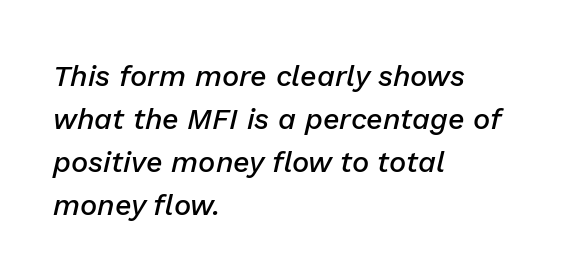
{"italic": "yes", "lean": "right", "slant_degrees": 13, "bold": "semi", "weight": "semibold", "width": "normal", "stroke_contrast": "low", "x_height": "medium", "monospaced": "no", "underline": "no", "align": "left", "line_spacing": "normal", "line_spacing_ratio": 1.48, "letter_spacing": "normal", "letter_spacing_em": 0.0, "glyph_px": 29}
